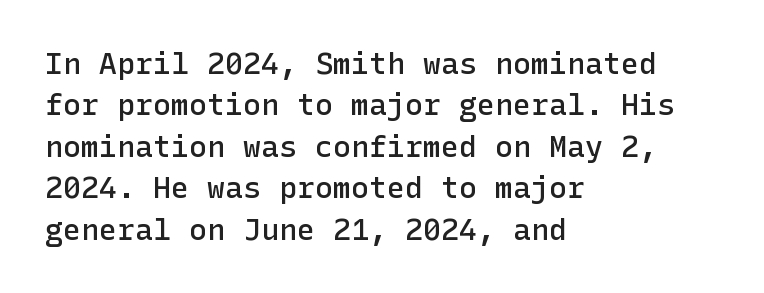
Q: Is the text bold? A: Semi-bold.
Q: Is the text italic (slanted)? A: No, it is upright.
Q: Is the typeface a serif or a sans-serif typeface? A: Sans-serif.
Q: Is the text underlined? A: No.
Q: How is the paragraph aligned? A: Left-aligned.
Q: Is the spacing between letters normal or unusually wide? A: Normal.
Q: Is the spacing between lines tight, normal or loose? A: Normal.
Q: Width (condensed, normal, or wide)? A: Normal.
Q: Stroke contrast? A: Low.
Q: x-height? A: Medium.
